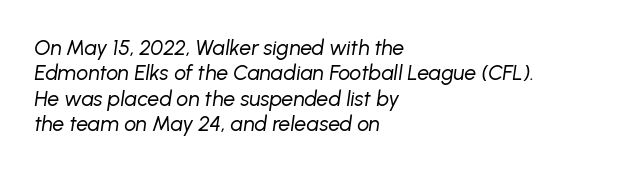
The passage shown is not underscored anywhere. The text carries the slant typical of an italic or oblique font. Which margin do the lines hug? The left one — the right edge is uneven. The line texture is even and compact thanks to regular tracking. Caption: face not bold, strokes unweighted.
